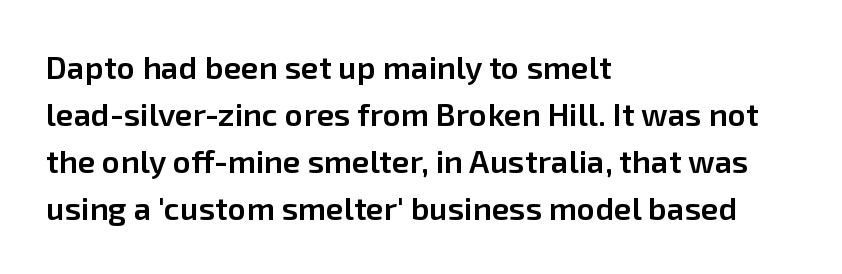
The image shows 32 px semibold sans-serif type, upright; set left-aligned, normal line spacing (1.47x), normal letter spacing, not underlined; low stroke contrast and a medium x-height.
